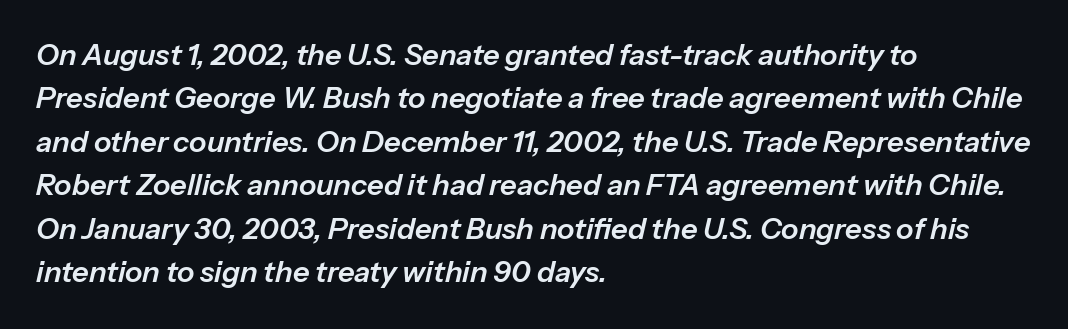
Students, note that the glyphs here touch the page at normal intervals. Is this a fixed-width face? No — the glyphs have proportional, varying widths. The passage shown stacks its lines at a standard gap. Tall strokes in this sample are angled rather than plumb.
